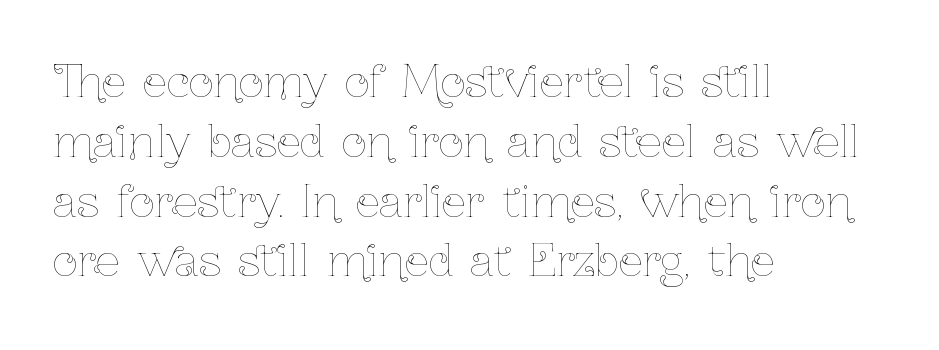
Notice how the passage keeps a crisp vertical edge on the left only. You could not count columns in this text — the font is proportionally spaced. The cut favours lightness, reaching ordinary text weight at its darkest. Underlining? Definitely not there. Leading matches the norm, producing a regular column. Students, note that the glyphs here touch the page at normal intervals.
